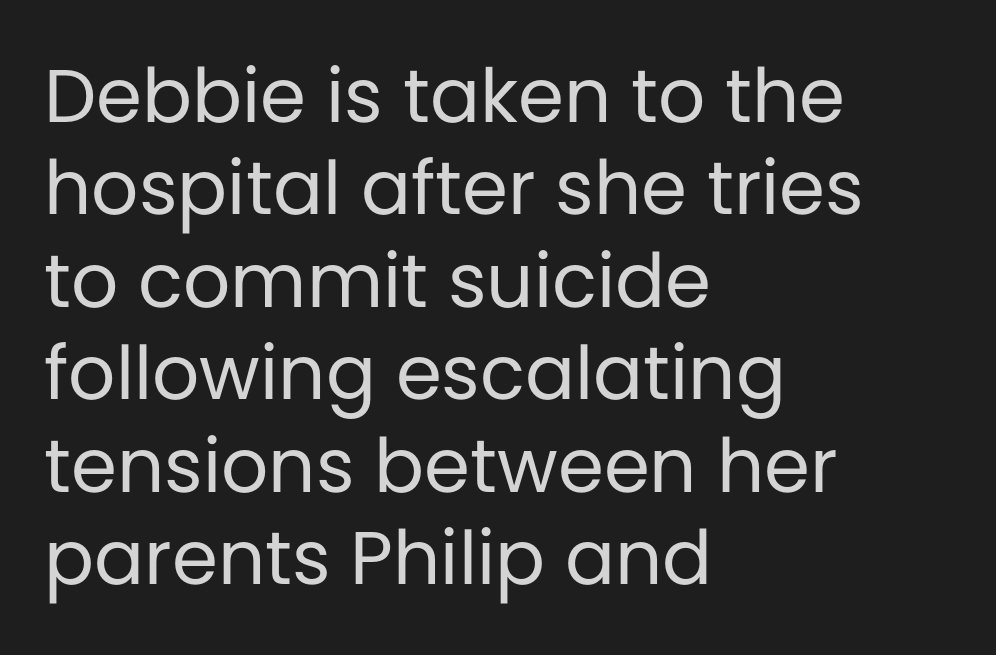
{"serif": "no", "italic": "no", "bold": "no", "weight": "regular", "width": "normal", "stroke_contrast": "low", "x_height": "large", "monospaced": "no", "underline": "no", "align": "left", "line_spacing": "normal", "line_spacing_ratio": 1.25, "letter_spacing": "normal", "letter_spacing_em": 0.0, "glyph_px": 74}
